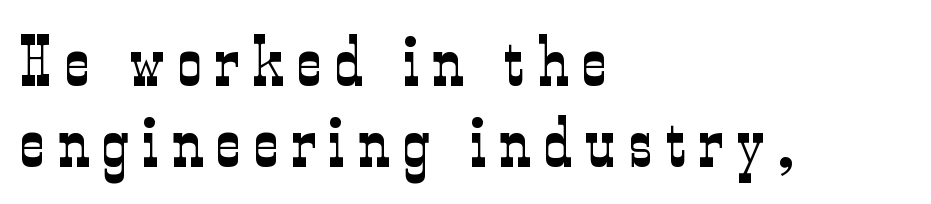
{"serif": "yes", "italic": "no", "bold": "no", "weight": "light", "width": "condensed", "stroke_contrast": "low", "x_height": "medium", "monospaced": "no", "underline": "no", "align": "left", "line_spacing_ratio": 1.19, "letter_spacing": "wide", "letter_spacing_em": 0.2, "glyph_px": 68}
